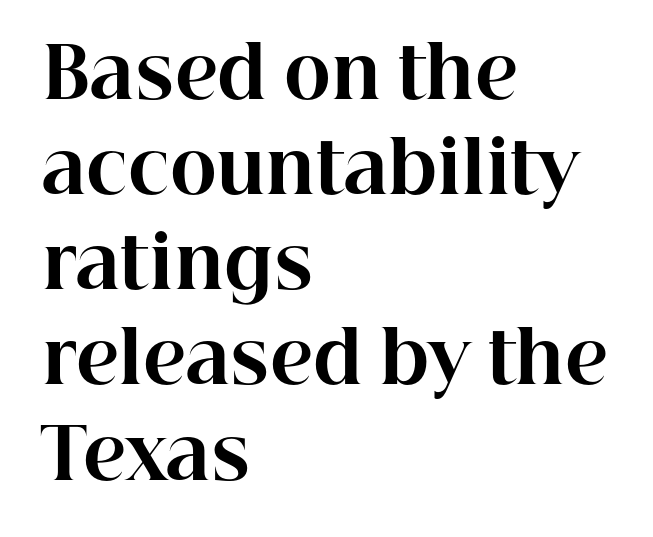
The image shows 71 px bold serif type, upright; set left-aligned, normal line spacing (1.34x), normal letter spacing, not underlined; high stroke contrast and a medium x-height.
